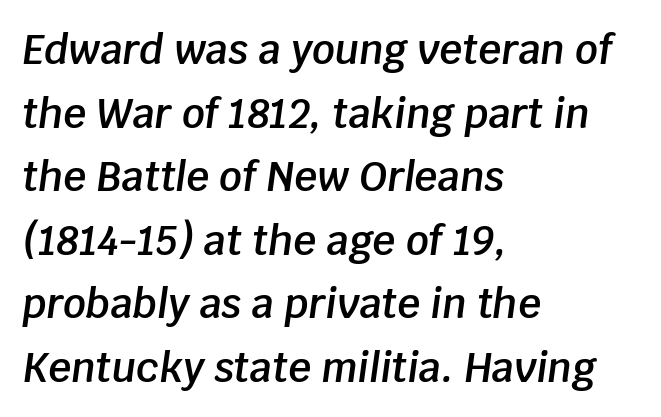
{"italic": "yes", "lean": "right", "slant_degrees": 8, "bold": "semi", "weight": "semibold", "width": "normal", "stroke_contrast": "low", "x_height": "large", "monospaced": "no", "underline": "no", "align": "left", "line_spacing": "normal", "line_spacing_ratio": 1.59, "letter_spacing": "normal", "letter_spacing_em": 0.0, "glyph_px": 40}
